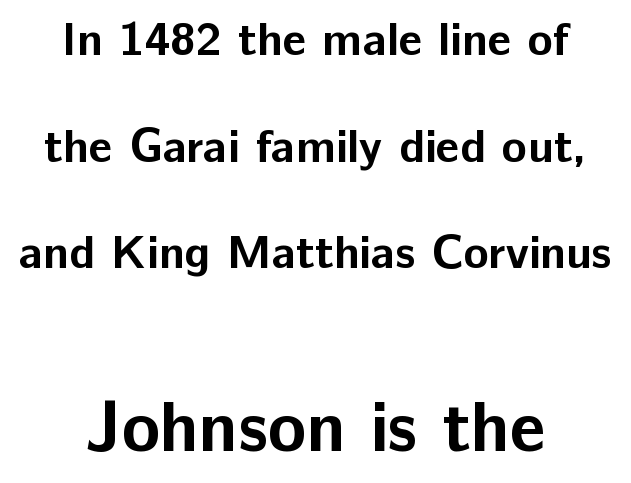
Q: Is the text bold? A: Yes.
Q: Is the text italic (slanted)? A: No, it is upright.
Q: Is the typeface a serif or a sans-serif typeface? A: Sans-serif.
Q: Is the text underlined? A: No.
Q: How is the paragraph aligned? A: Centered.
Q: Is the spacing between letters normal or unusually wide? A: Normal.
Q: Is the spacing between lines tight, normal or loose? A: Loose.
Q: Which block of text is set in a larger size, the first (top) or the second (bottom)? A: The second (bottom) one.
Q: Width (condensed, normal, or wide)? A: Normal.
Q: Stroke contrast? A: Low.
Q: x-height? A: Medium.
Q: Monospaced? A: No.
